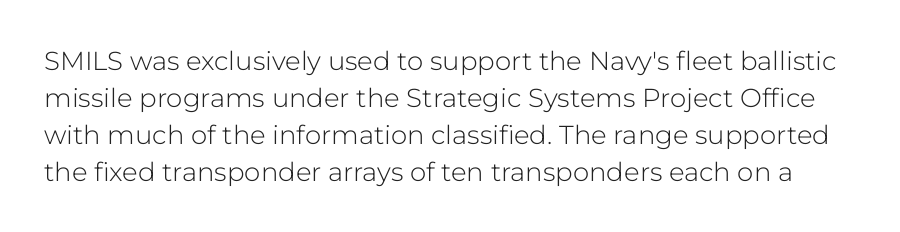
How would I describe the line gaps? Plain and ordinary. Stems here are at most as thick as an everyday book face. Does extra space separate the letters? No, they use regular spacing. Rule under the text: the space is simply empty. Characters remain perfectly vertical along every line.
